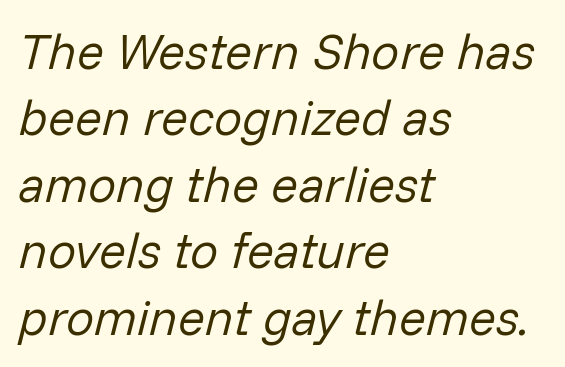
Q: Is the text bold? A: No.
Q: Is the text italic (slanted)? A: Yes, it leans right by about 14 degrees.
Q: Is the text underlined? A: No.
Q: How is the paragraph aligned? A: Left-aligned.
Q: Is the spacing between letters normal or unusually wide? A: Normal.
Q: Is the spacing between lines tight, normal or loose? A: Normal.
Q: Width (condensed, normal, or wide)? A: Normal.
Q: Stroke contrast? A: Low.
Q: x-height? A: Medium.
Q: Monospaced? A: No.
